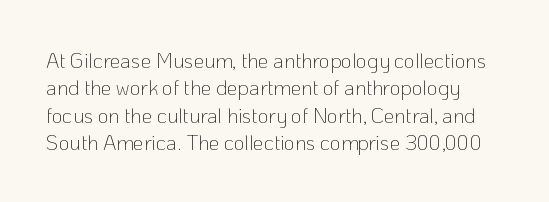
The font sits on the lighter half of the weight spectrum, regular included. Type without underlining. The horizontal fit of the characters is conventional and even. The type sits square on the baseline with zero lean. The lines sit at an ordinary, default distance from one another.
